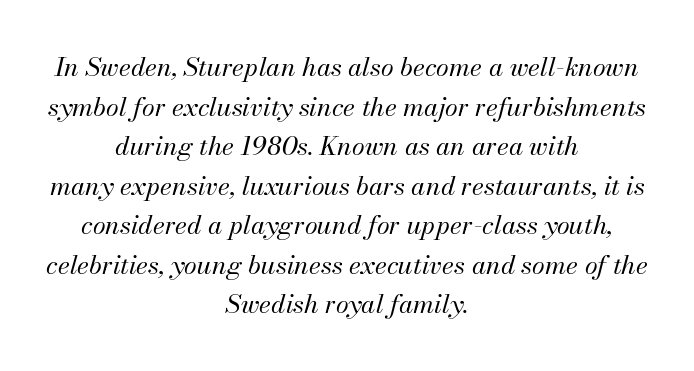
{"italic": "yes", "lean": "right", "slant_degrees": 13, "bold": "no", "underline": "no", "align": "center", "line_spacing": "normal", "line_spacing_ratio": 1.52, "letter_spacing": "normal", "letter_spacing_em": 0.0, "glyph_px": 26}
